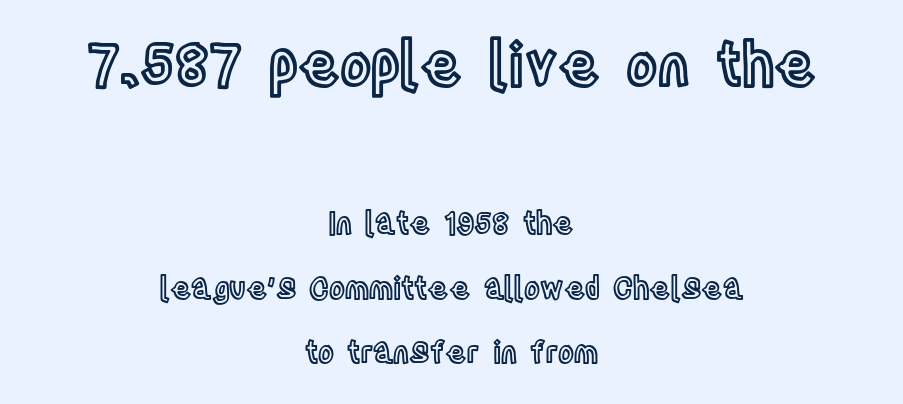
{"italic": "no", "width": "condensed", "x_height": "large", "monospaced": "no", "underline": "no", "align": "center", "line_spacing": "loose", "line_spacing_ratio": 2.14, "letter_spacing": "normal", "letter_spacing_em": 0.0, "larger_block": "first", "size_ratio": 1.97, "glyph_px": 59}
